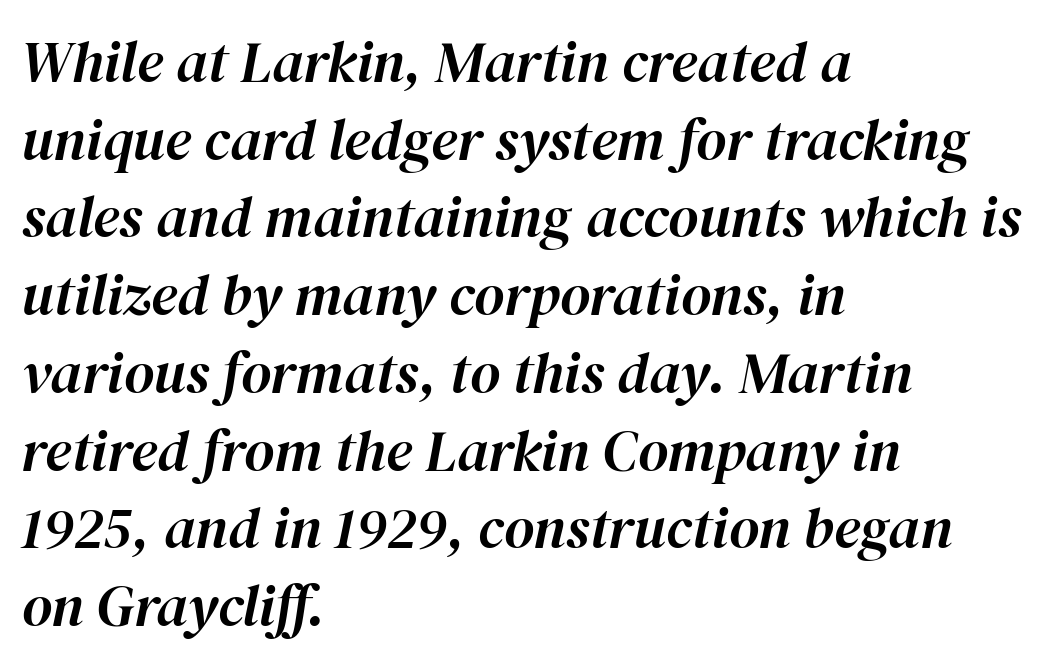
The image shows 58 px text type, italic (leaning right); set left-aligned, normal line spacing (1.34x), normal letter spacing, not underlined; high stroke contrast and a medium x-height.
